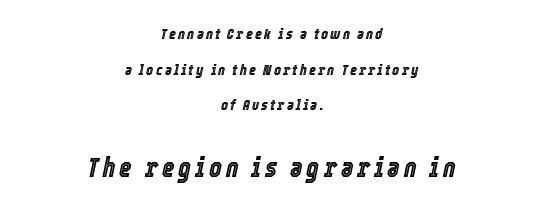
These lines stand farther apart than default settings would place them. The lower block of text is set noticeably larger than the block above it. The zone under the glyphs is completely vacant. The glyphs look as if they've been sheared to an angle. The compositor balanced each line on the midline.
